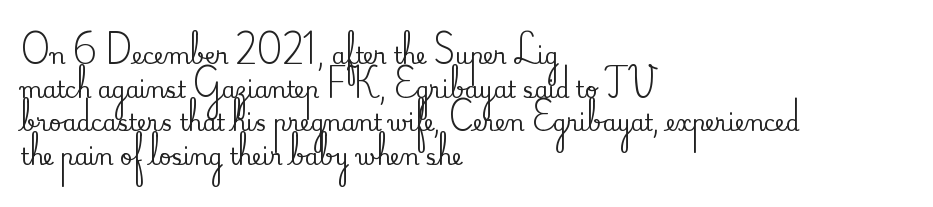
One glance says typical: line gaps are just what's usual. The letters stand upright; this is a roman face. The gap between lines stays unmarked. These lines keep a tight, regular rhythm from letter to letter. Casual observation: everything's shoved over to the left.
